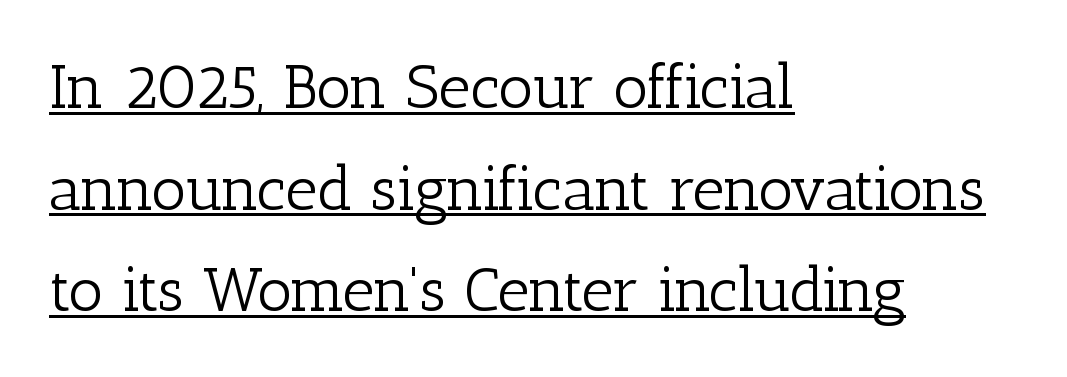
The image shows 62 px light serif type, upright; set left-aligned, normal line spacing (1.64x), normal letter spacing, underlined; low stroke contrast and a medium x-height.
